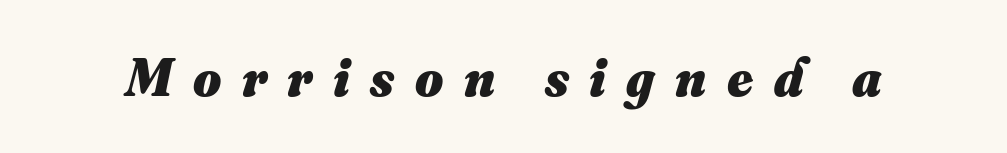
The strip under each line holds only bare page. Its strokes are broad and dark, the hallmark of bold type. Spacing between characters has been opened up far beyond the box default. Here the designer chose a conventional face with non-uniform glyph widths.
